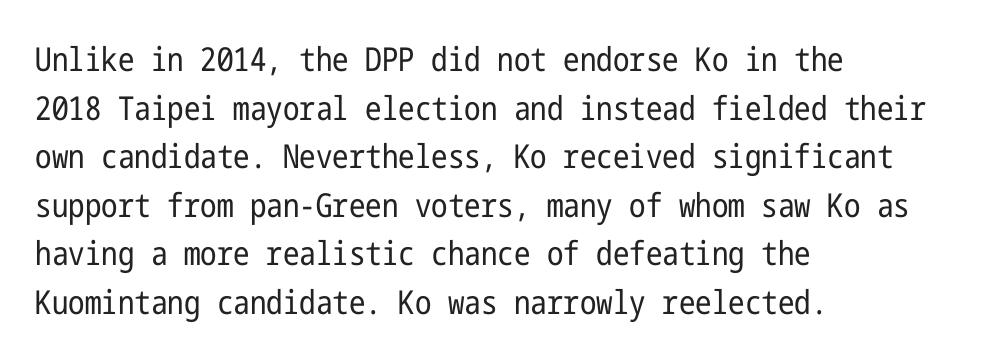
Q: Is the text bold? A: No.
Q: Is the text italic (slanted)? A: No, it is upright.
Q: Is the typeface a serif or a sans-serif typeface? A: Sans-serif.
Q: Is the text underlined? A: No.
Q: How is the paragraph aligned? A: Left-aligned.
Q: Is the spacing between letters normal or unusually wide? A: Normal.
Q: Is the spacing between lines tight, normal or loose? A: Normal.
Q: Width (condensed, normal, or wide)? A: Condensed.
Q: Stroke contrast? A: Low.
Q: x-height? A: Medium.
